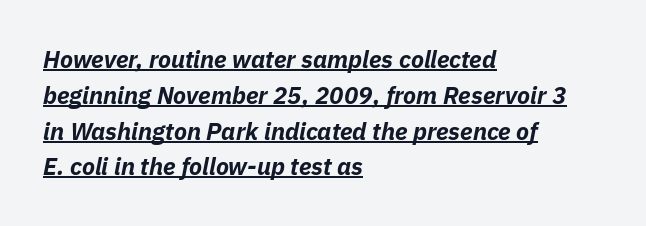
The image shows 24 px bold type, italic (leaning right); set left-aligned, normal line spacing (1.49x), normal letter spacing, underlined.
